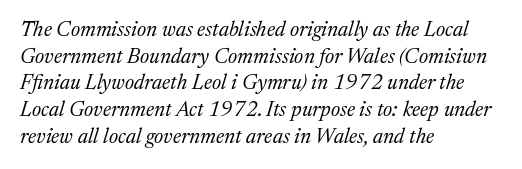
Weight class: somewhere from thin through regular. The string is rendered with underlining switched off. Italic? Definitely — the glyphs are oblique. Each new line begins a customary step beneath the previous one.
